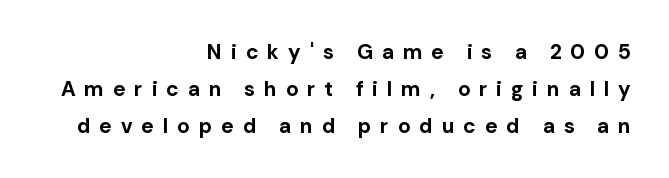
Q: Is the text bold? A: Yes.
Q: Is the text italic (slanted)? A: No, it is upright.
Q: Is the text underlined? A: No.
Q: How is the paragraph aligned? A: Right-aligned.
Q: Is the spacing between letters normal or unusually wide? A: Unusually wide.
